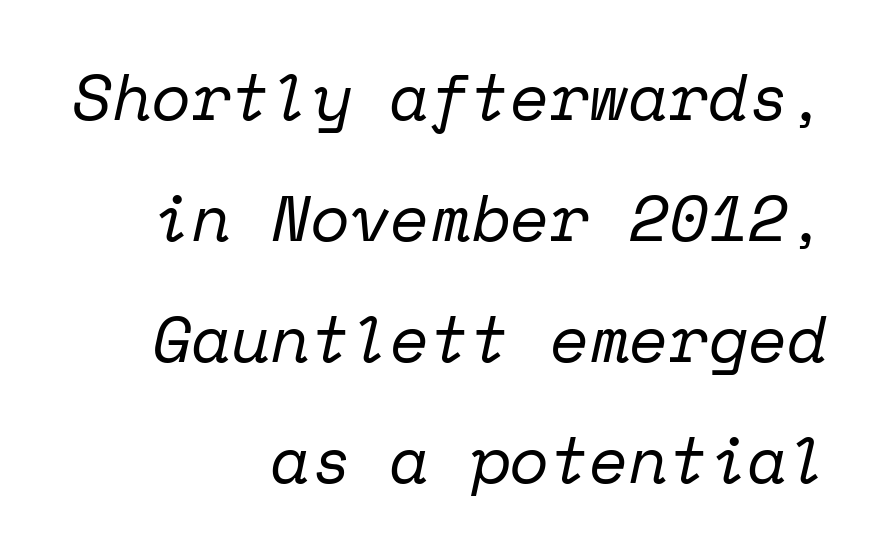
Q: Is the text bold? A: No.
Q: Is the text italic (slanted)? A: Yes, it leans right by about 12 degrees.
Q: Is the typeface a serif or a sans-serif typeface? A: Serif.
Q: Is the text underlined? A: No.
Q: How is the paragraph aligned? A: Right-aligned.
Q: Is the spacing between letters normal or unusually wide? A: Normal.
Q: Width (condensed, normal, or wide)? A: Normal.
Q: Stroke contrast? A: Low.
Q: x-height? A: Medium.
Q: Monospaced? A: Yes.
